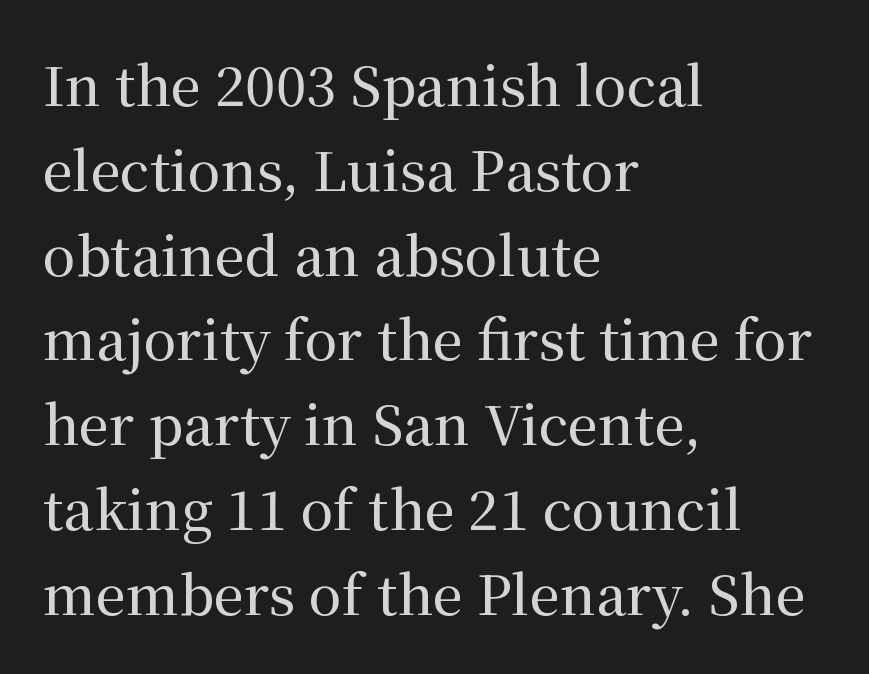
Characters follow at the spacing the type designer built in. The letters carry serifs — small finishing strokes at the ends of their stems. The passage shown stacks its lines at a standard gap. Line beginnings align vertically; line endings do not. Each letter keeps its own natural width here, so spacing adapts to shape. Posture: straight, roman, zero tilt.
